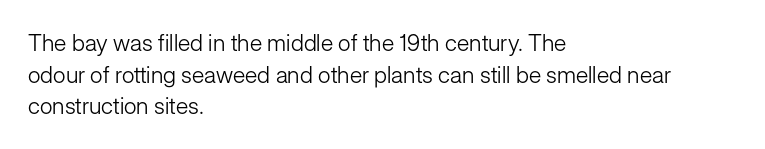
The strokes are not fattened; the text isn't bold. Beneath every word, the page is bare. Every row of glyphs begins at an identical x-position on the left. In terms of posture, this sample is upright.
